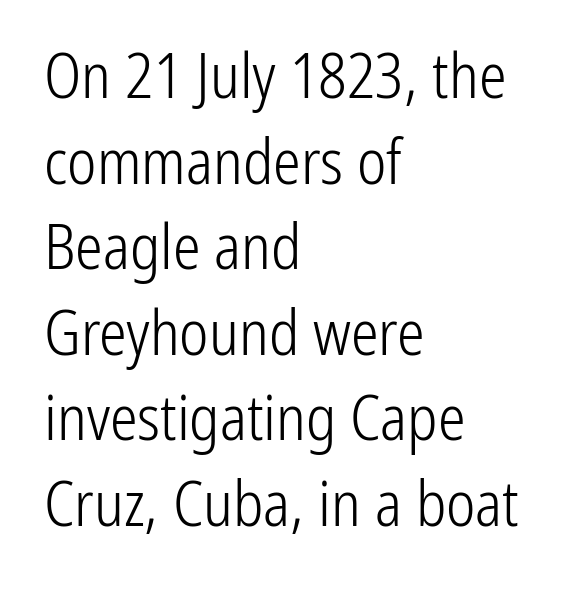
{"serif": "no", "italic": "no", "bold": "no", "weight": "light", "width": "condensed", "stroke_contrast": "low", "x_height": "medium", "monospaced": "no", "underline": "no", "align": "left", "line_spacing": "normal", "line_spacing_ratio": 1.38, "letter_spacing": "normal", "letter_spacing_em": 0.0, "glyph_px": 62}
